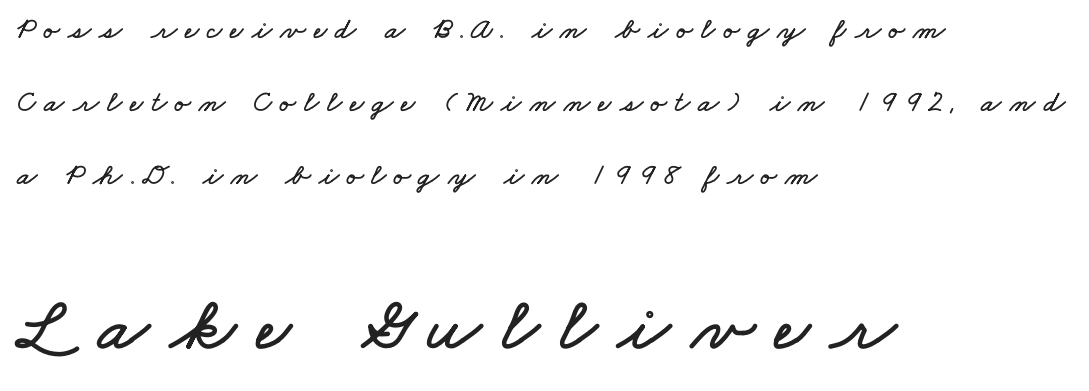
The image shows 76 px wide type; set left-aligned, loose line spacing (2.43x), unusually wide letter spacing (+0.27 em), not underlined; the second (bottom) block is 2.53x larger; low stroke contrast and a small x-height.
